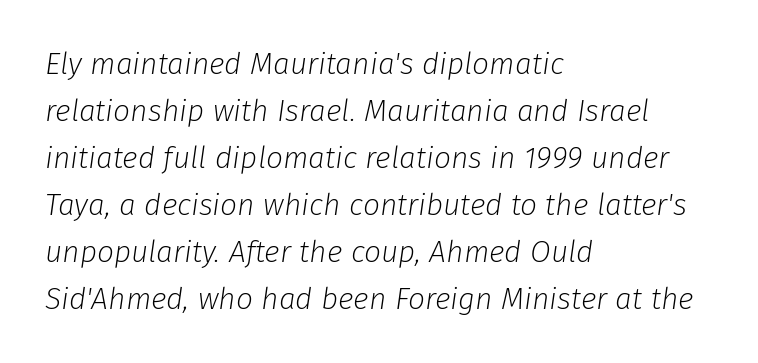
{"italic": "yes", "lean": "right", "slant_degrees": 8, "bold": "no", "weight": "light", "width": "normal", "stroke_contrast": "low", "x_height": "medium", "monospaced": "no", "underline": "no", "align": "left", "line_spacing": "normal", "line_spacing_ratio": 1.57, "letter_spacing": "normal", "letter_spacing_em": 0.0, "glyph_px": 30}
